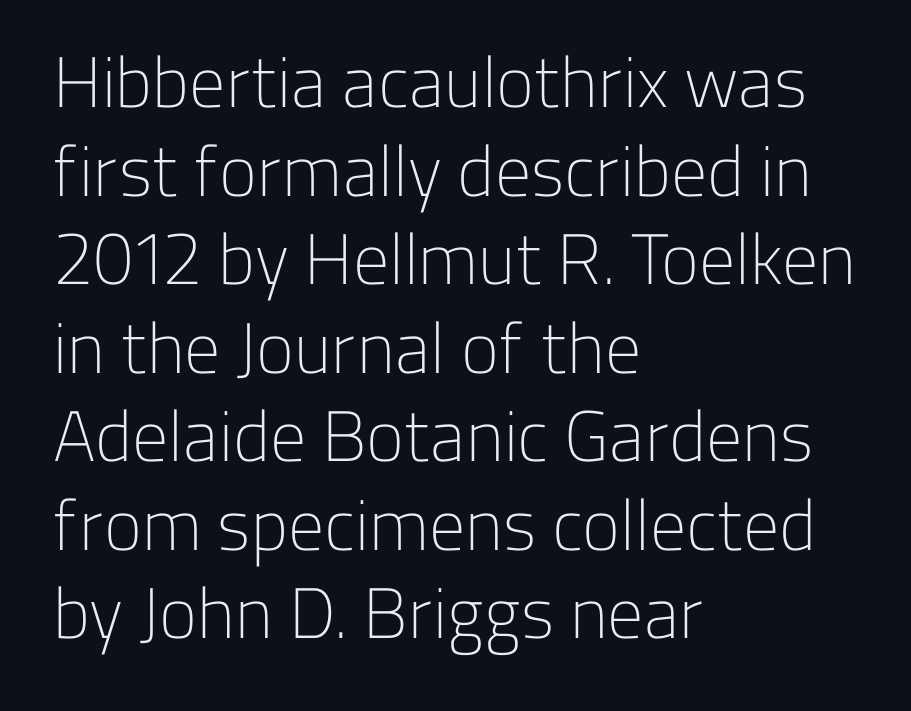
The image shows 72 px light sans-serif type, upright; set left-aligned, line spacing 1.23x, normal letter spacing, not underlined; low stroke contrast and a medium x-height.
